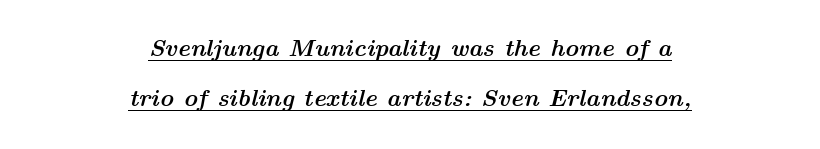
Q: Is the text bold? A: Yes.
Q: Is the text italic (slanted)? A: Yes, it leans right by about 14 degrees.
Q: Is the text underlined? A: Yes.
Q: How is the paragraph aligned? A: Centered.
Q: Is the spacing between letters normal or unusually wide? A: Normal.
Q: Is the spacing between lines tight, normal or loose? A: Loose.
